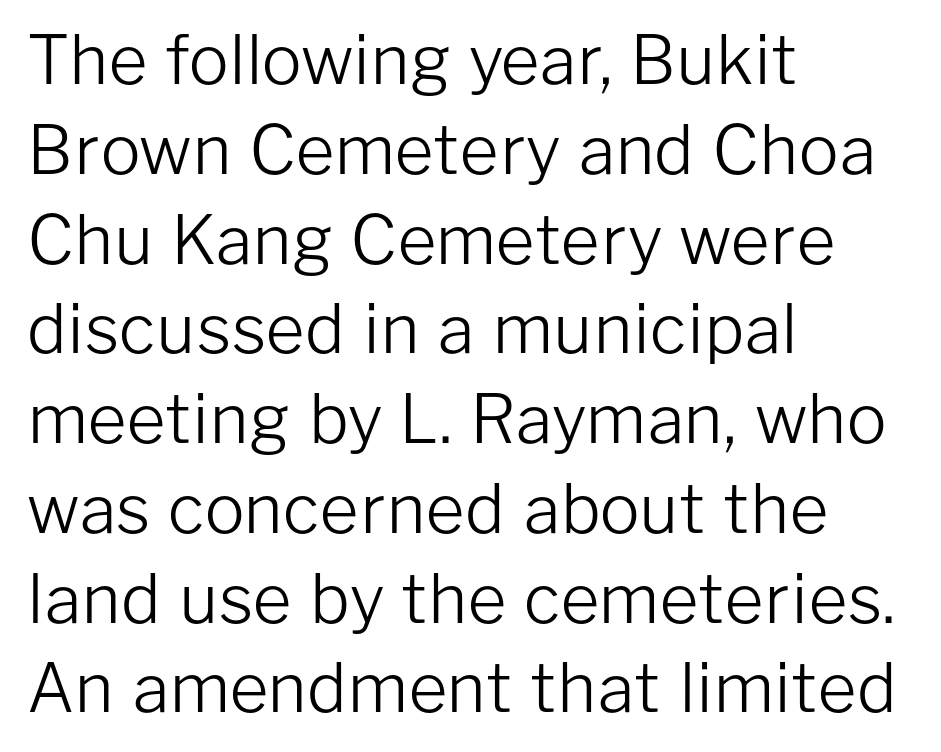
{"serif": "no", "italic": "no", "bold": "no", "weight": "light", "width": "normal", "stroke_contrast": "low", "x_height": "medium", "monospaced": "no", "underline": "no", "align": "left", "line_spacing": "normal", "line_spacing_ratio": 1.34, "letter_spacing": "normal", "letter_spacing_em": 0.0, "glyph_px": 67}
